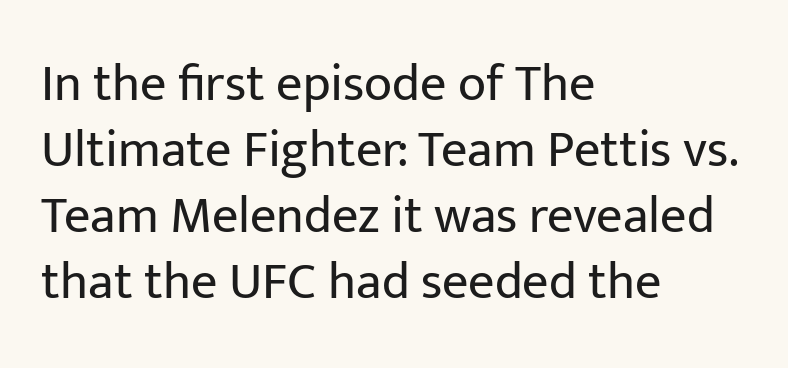
{"serif": "no", "italic": "no", "bold": "no", "weight": "regular", "width": "normal", "stroke_contrast": "low", "x_height": "medium", "monospaced": "no", "underline": "no", "align": "left", "line_spacing": "normal", "line_spacing_ratio": 1.27, "letter_spacing": "normal", "letter_spacing_em": 0.0, "glyph_px": 52}
